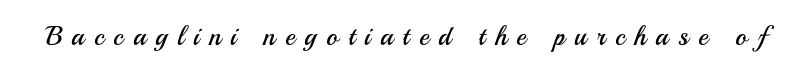
The image shows 27 px text type; set unusually wide letter spacing (+0.36 em), not underlined.
